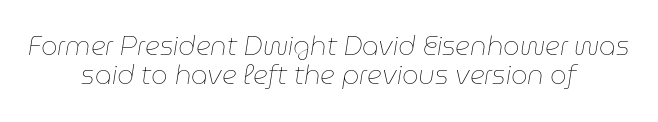
Q: Is the text bold? A: No.
Q: Is the text italic (slanted)? A: Yes, it leans right by about 9 degrees.
Q: Is the text underlined? A: No.
Q: How is the paragraph aligned? A: Centered.
Q: Is the spacing between letters normal or unusually wide? A: Normal.
Q: Is the spacing between lines tight, normal or loose? A: Tight.
